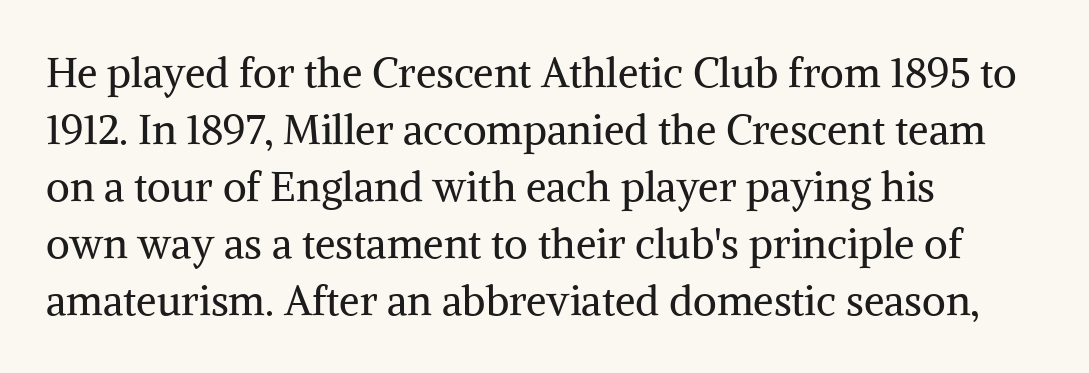
Anything drawn beneath the words? Only blank space. The horizontal fit of the characters is conventional and even. A serif font was chosen for this passage. Leftover space on each line is placed entirely after the last word. The strokes carry an ordinary text weight at most.
